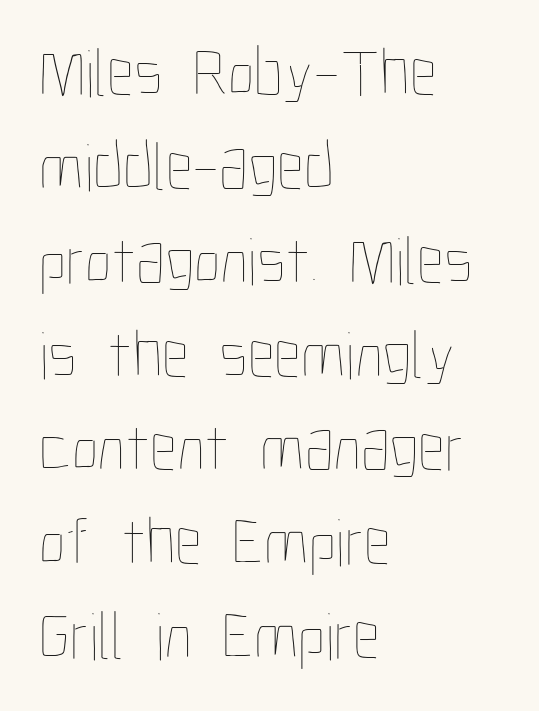
{"italic": "no", "bold": "no", "weight": "thin", "width": "condensed", "stroke_contrast": "low", "x_height": "medium", "monospaced": "no", "underline": "no", "align": "left", "line_spacing": "normal", "line_spacing_ratio": 1.38, "letter_spacing": "normal", "letter_spacing_em": 0.0, "glyph_px": 68}
